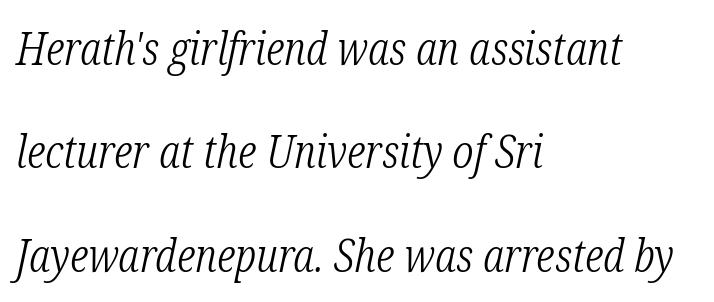
Compared with typical body copy, the letter spacing here is the same. Letters rest on an invisible, unmarked baseline. Spacing verdict: proportional, widths tailored to each character. Notice how the stems are inclined rather than vertical — that's the hallmark of italics. Check where the strokes stop: tiny serifs finish them off.
